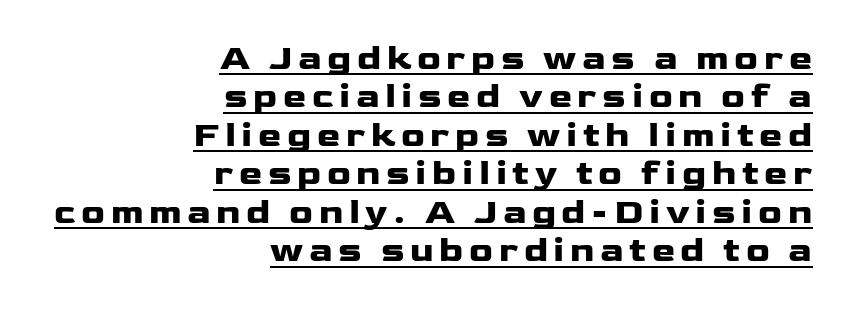
Q: Is the text bold? A: Yes.
Q: Is the text italic (slanted)? A: No, it is upright.
Q: Is the typeface a serif or a sans-serif typeface? A: Sans-serif.
Q: Is the text underlined? A: Yes.
Q: How is the paragraph aligned? A: Right-aligned.
Q: Is the spacing between lines tight, normal or loose? A: Tight.
Q: Width (condensed, normal, or wide)? A: Wide.
Q: Stroke contrast? A: Low.
Q: x-height? A: Medium.
Q: Monospaced? A: No.
